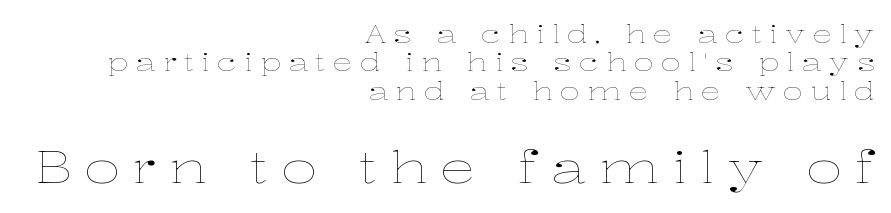
The image shows 44 px thin, wide type, upright; set right-aligned, tight line spacing (1.14x), unusually wide letter spacing (+0.29 em), not underlined; the second (bottom) block is 1.76x larger; low stroke contrast and a medium x-height.
